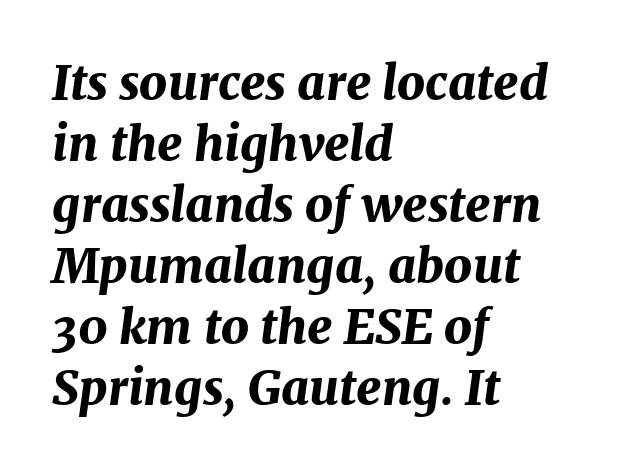
As a designer I'd log this as weight 700, bold. Here the designer chose a conventional face with non-uniform glyph widths. Vertically, the passage feels balanced, rows spaced as you'd expect. The strip under each line holds only bare page. These lines keep a tight, regular rhythm from letter to letter.
